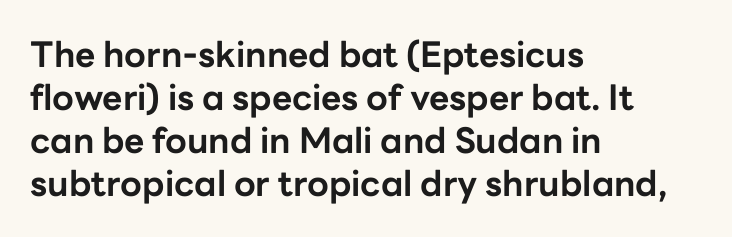
{"serif": "no", "italic": "no", "bold": "yes", "weight": "bold", "width": "normal", "stroke_contrast": "low", "x_height": "medium", "monospaced": "no", "underline": "no", "align": "left", "line_spacing_ratio": 1.23, "letter_spacing": "normal", "letter_spacing_em": 0.0, "glyph_px": 35}
